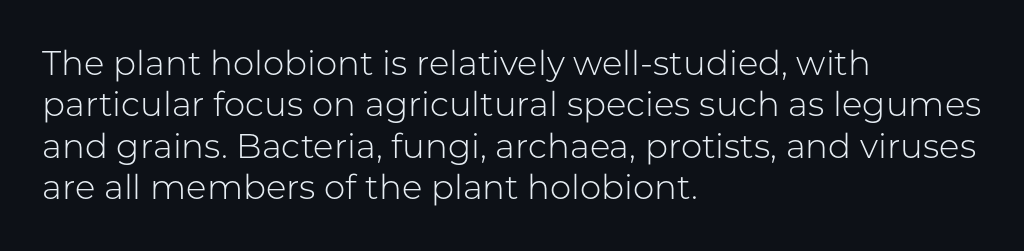
Notice how the passage keeps a crisp vertical edge on the left only. Inter-character spacing is left at the font's built-in metrics. Think of a printed novel: that variable character pitch is what you see here. Letters have the restrained weight of plain body copy at most. The rendering shows plain stroke endings on the letterforms — a sans-serif design. A typesetter would mark this as roman, not italic.
